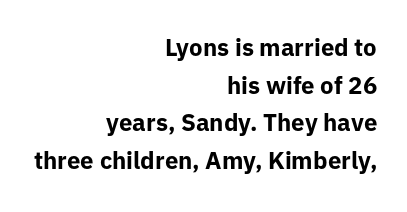
The words here are not underlined. The face used here is rendered with its standard letterfit. Vertical strokes here are truly vertical. Notice how thick the strokes are: this is what a full bold looks like. The lines in this sample share a right terminus and differ only in where they begin.
